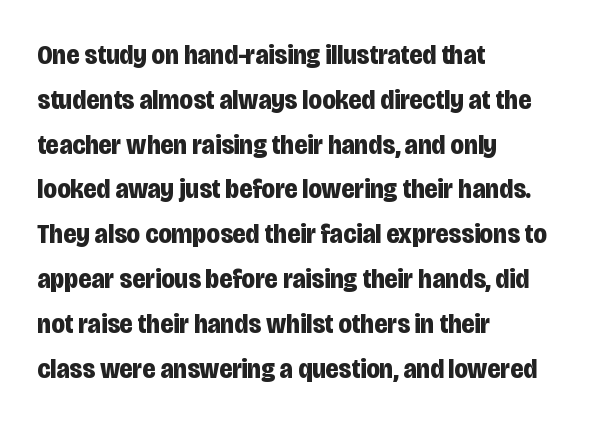
Q: Is the text bold? A: Yes.
Q: Is the text italic (slanted)? A: No, it is upright.
Q: Is the typeface a serif or a sans-serif typeface? A: Sans-serif.
Q: Is the text underlined? A: No.
Q: How is the paragraph aligned? A: Left-aligned.
Q: Is the spacing between letters normal or unusually wide? A: Normal.
Q: Is the spacing between lines tight, normal or loose? A: Normal.
Q: Width (condensed, normal, or wide)? A: Condensed.
Q: Stroke contrast? A: Low.
Q: x-height? A: Large.
Q: Monospaced? A: No.
